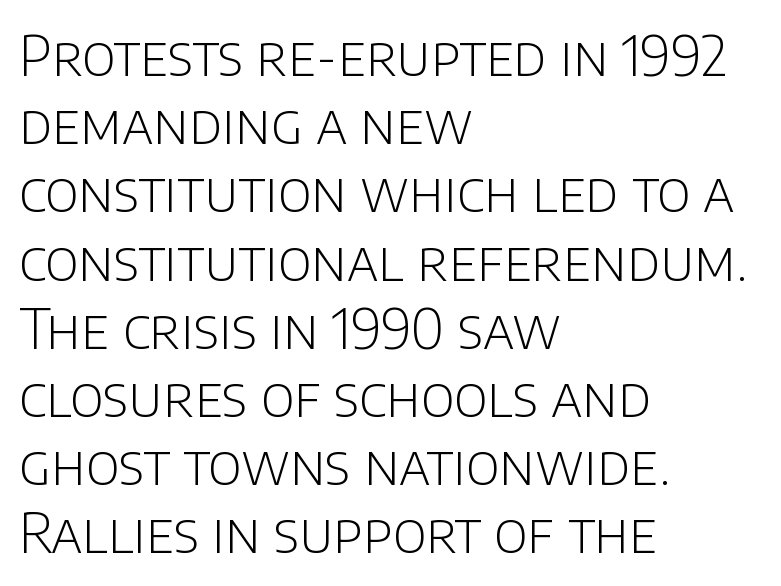
Just letters on the line, the space beneath them empty. No extra ink here — the face is not bold. Font category for this specimen: sans-serif. Posture: straight, roman, zero tilt. Look at the tracking — it's just the regular setting, nothing added.
